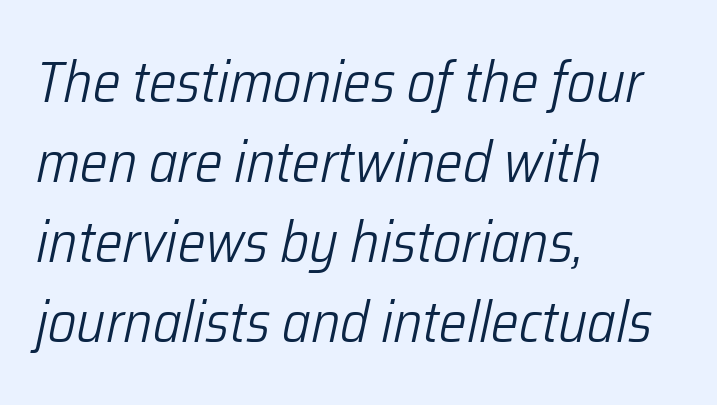
Q: Is the text bold? A: No.
Q: Is the text italic (slanted)? A: Yes, it leans right by about 12 degrees.
Q: Is the text underlined? A: No.
Q: How is the paragraph aligned? A: Left-aligned.
Q: Is the spacing between letters normal or unusually wide? A: Normal.
Q: Is the spacing between lines tight, normal or loose? A: Normal.
Q: Width (condensed, normal, or wide)? A: Condensed.
Q: Stroke contrast? A: Low.
Q: x-height? A: Medium.
Q: Monospaced? A: No.
